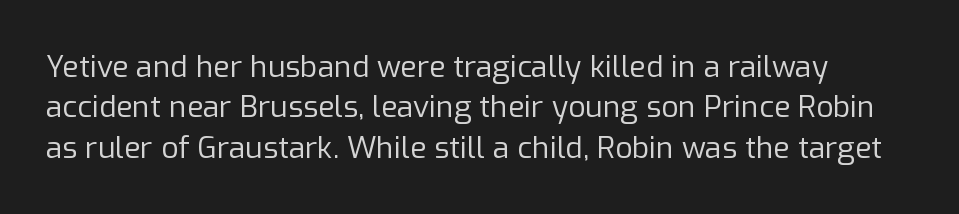
{"serif": "no", "italic": "no", "bold": "no", "weight": "regular", "width": "normal", "stroke_contrast": "low", "x_height": "medium", "monospaced": "no", "underline": "no", "line_spacing": "normal", "line_spacing_ratio": 1.35, "letter_spacing": "normal", "letter_spacing_em": 0.0, "glyph_px": 30}
